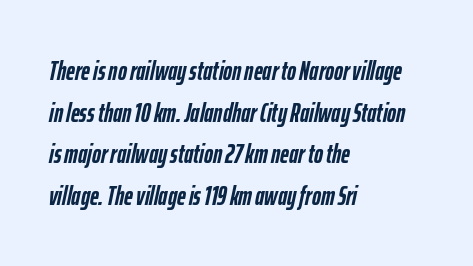
{"italic": "yes", "lean": "right", "slant_degrees": 12, "bold": "yes", "underline": "no", "align": "left", "line_spacing": "normal", "line_spacing_ratio": 1.54, "letter_spacing": "normal", "letter_spacing_em": 0.0, "glyph_px": 27}
